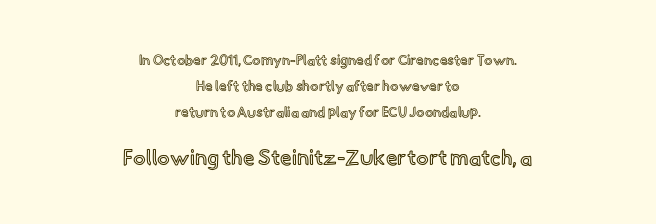
{"italic": "no", "underline": "no", "align": "center", "line_spacing_ratio": 1.87, "letter_spacing": "normal", "letter_spacing_em": 0.0, "larger_block": "second", "size_ratio": 1.5, "glyph_px": 21}
